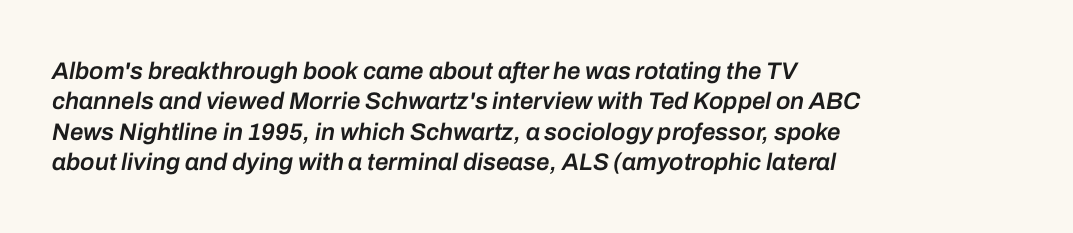
Q: Is the text bold? A: Semi-bold.
Q: Is the text italic (slanted)? A: Yes, it leans right by about 10 degrees.
Q: Is the text underlined? A: No.
Q: How is the paragraph aligned? A: Left-aligned.
Q: Is the spacing between letters normal or unusually wide? A: Normal.
Q: Is the spacing between lines tight, normal or loose? A: Normal.
